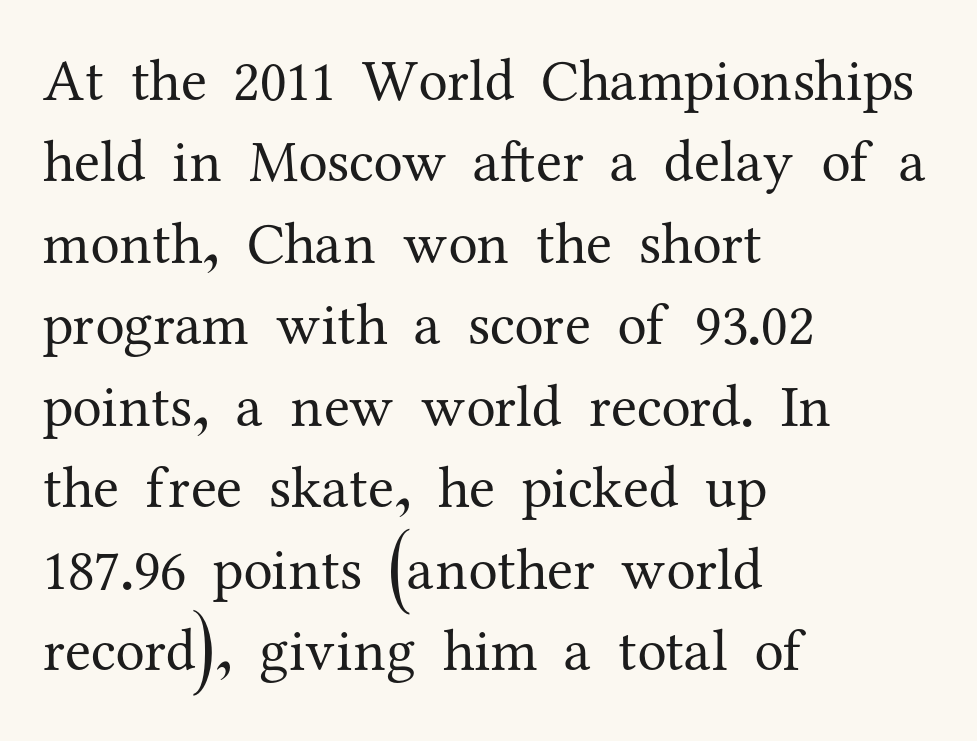
{"serif": "yes", "italic": "no", "bold": "no", "weight": "regular", "width": "normal", "stroke_contrast": "medium", "x_height": "medium", "monospaced": "no", "underline": "no", "align": "left", "line_spacing": "normal", "line_spacing_ratio": 1.38, "letter_spacing": "normal", "letter_spacing_em": 0.0, "glyph_px": 59}
